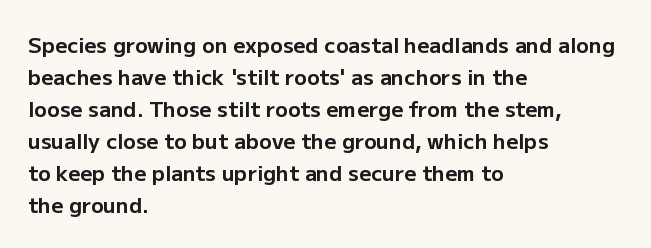
The type sits square on the baseline with zero lean. Summary of weight: heavy, a full bold. Interline gaps are of average width in this sample. The type is set solid horizontally, with unmodified tracking. Underline: absent.
